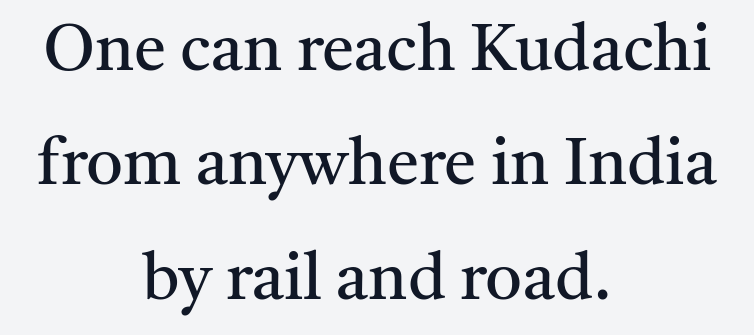
The image shows 65 px regular-weight serif type, upright; set centered, line spacing 1.76x, normal letter spacing, not underlined; medium stroke contrast and a medium x-height.
